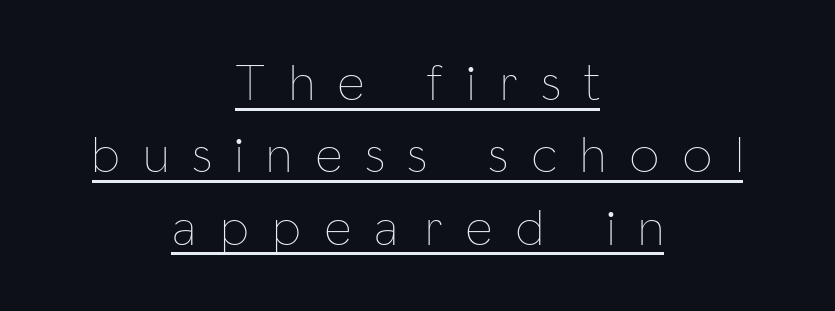
{"italic": "no", "bold": "no", "weight": "thin", "width": "condensed", "stroke_contrast": "low", "x_height": "medium", "monospaced": "no", "underline": "yes", "align": "center", "line_spacing": "normal", "line_spacing_ratio": 1.39, "letter_spacing": "wide", "letter_spacing_em": 0.47, "glyph_px": 52}
